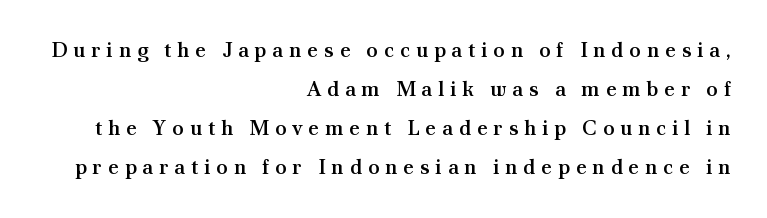
Q: Is the text bold? A: Semi-bold.
Q: Is the text italic (slanted)? A: No, it is upright.
Q: Is the text underlined? A: No.
Q: How is the paragraph aligned? A: Right-aligned.
Q: Is the spacing between letters normal or unusually wide? A: Unusually wide.
